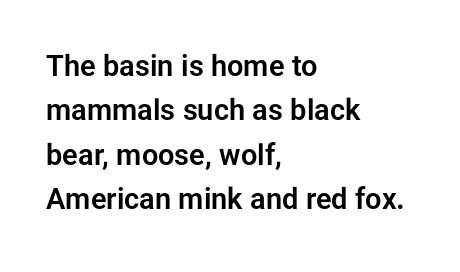
Q: Is the text italic (slanted)? A: No, it is upright.
Q: Is the typeface a serif or a sans-serif typeface? A: Sans-serif.
Q: Is the text underlined? A: No.
Q: How is the paragraph aligned? A: Left-aligned.
Q: Is the spacing between letters normal or unusually wide? A: Normal.
Q: Is the spacing between lines tight, normal or loose? A: Normal.
Q: Width (condensed, normal, or wide)? A: Normal.
Q: Stroke contrast? A: Low.
Q: x-height? A: Medium.
Q: Monospaced? A: No.
